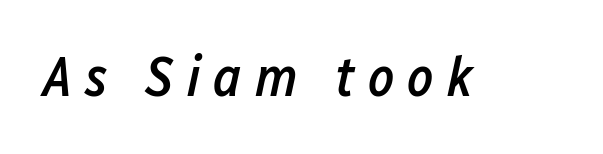
Caption: semibold face, moderately heavy strokes. Plain, unruled lines of type. Does extra space separate the letters? Yes, quite a lot of it. This sample has the flowing, uneven cadence of proportional lettering. Would a proofreader flag this as italicized? Yes.
